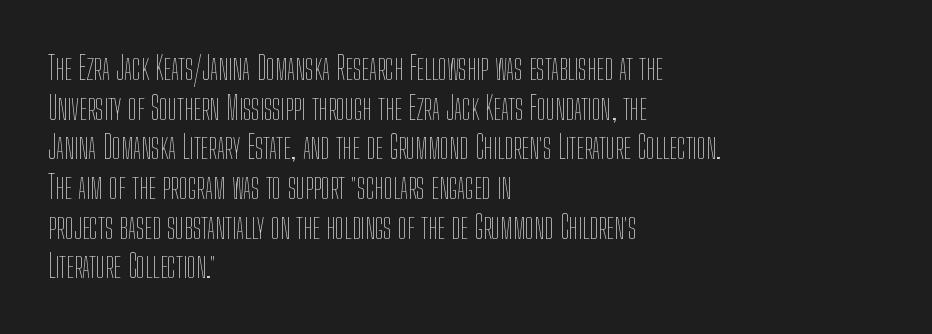
Q: Is the text bold? A: No.
Q: Is the text italic (slanted)? A: No, it is upright.
Q: Is the text underlined? A: No.
Q: How is the paragraph aligned? A: Left-aligned.
Q: Is the spacing between letters normal or unusually wide? A: Normal.
Q: Width (condensed, normal, or wide)? A: Condensed.
Q: Stroke contrast? A: Low.
Q: x-height? A: Medium.
Q: Monospaced? A: No.
